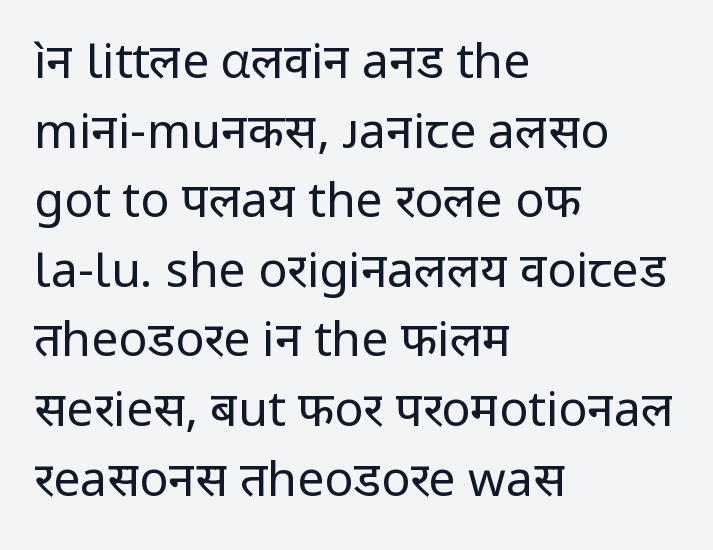
{"serif": "no", "italic": "no", "bold": "no", "weight": "regular", "width": "normal", "stroke_contrast": "low", "x_height": "medium", "monospaced": "no", "underline": "no", "align": "left", "line_spacing": "normal", "line_spacing_ratio": 1.45, "letter_spacing": "normal", "letter_spacing_em": 0.0, "glyph_px": 48}
